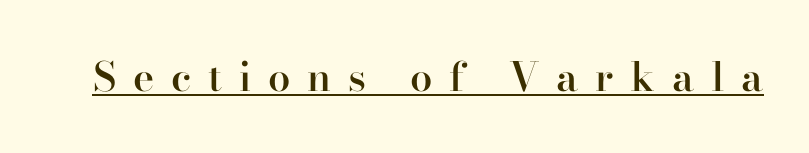
Q: Is the text bold? A: Semi-bold.
Q: Is the text italic (slanted)? A: No, it is upright.
Q: Is the typeface a serif or a sans-serif typeface? A: Serif.
Q: Is the text underlined? A: Yes.
Q: Is the spacing between letters normal or unusually wide? A: Unusually wide.
Q: Width (condensed, normal, or wide)? A: Normal.
Q: Stroke contrast? A: High.
Q: x-height? A: Small.
Q: Monospaced? A: No.
